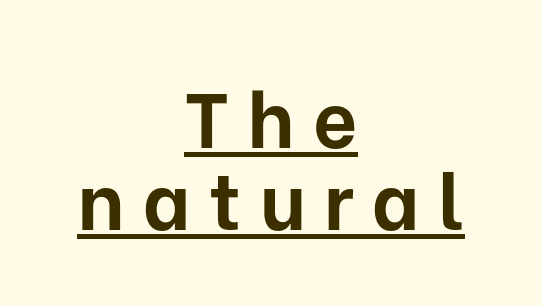
Q: Is the text bold? A: Yes.
Q: Is the text italic (slanted)? A: No, it is upright.
Q: Is the typeface a serif or a sans-serif typeface? A: Sans-serif.
Q: Is the text underlined? A: Yes.
Q: How is the paragraph aligned? A: Centered.
Q: Is the spacing between letters normal or unusually wide? A: Unusually wide.
Q: Is the spacing between lines tight, normal or loose? A: Tight.
Q: Width (condensed, normal, or wide)? A: Normal.
Q: Stroke contrast? A: Low.
Q: x-height? A: Medium.
Q: Monospaced? A: No.
